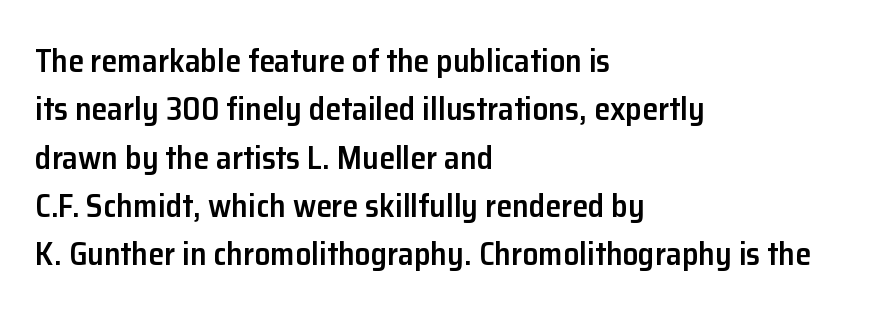
{"serif": "no", "italic": "no", "bold": "semi", "weight": "semibold", "width": "normal", "stroke_contrast": "low", "x_height": "medium", "monospaced": "no", "underline": "no", "align": "left", "line_spacing": "normal", "line_spacing_ratio": 1.51, "letter_spacing": "normal", "letter_spacing_em": 0.0, "glyph_px": 32}
